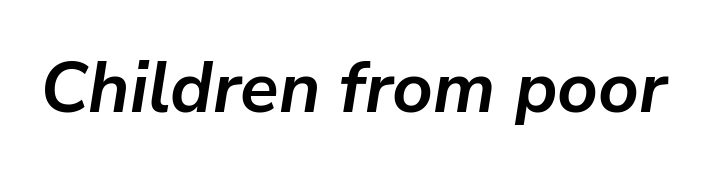
The image shows 71 px semibold type, italic (leaning right); set normal letter spacing, not underlined; low stroke contrast and a medium x-height.
